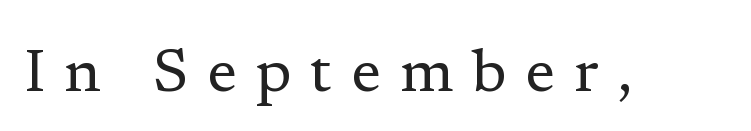
The image shows 61 px regular-weight serif type, upright; set unusually wide letter spacing (+0.31 em), not underlined; low stroke contrast and a medium x-height.
